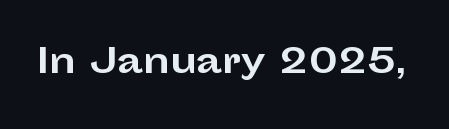
The image shows 33 px bold, wide sans-serif type, upright; set normal letter spacing, not underlined; low stroke contrast and a medium x-height.
